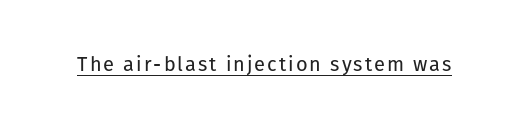
Q: Is the text bold? A: No.
Q: Is the text italic (slanted)? A: No, it is upright.
Q: Is the text underlined? A: Yes.
